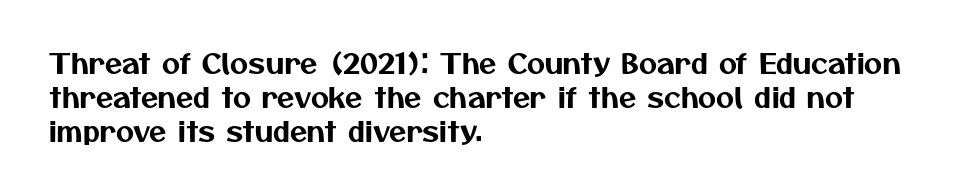
Q: Is the typeface a serif or a sans-serif typeface? A: Sans-serif.
Q: Is the text underlined? A: No.
Q: How is the paragraph aligned? A: Left-aligned.
Q: Is the spacing between letters normal or unusually wide? A: Normal.
Q: Width (condensed, normal, or wide)? A: Normal.
Q: Stroke contrast? A: Medium.
Q: x-height? A: Medium.
Q: Monospaced? A: No.
